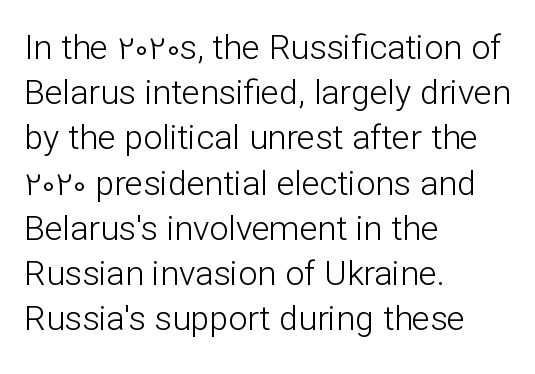
{"serif": "no", "italic": "no", "bold": "no", "weight": "light", "width": "normal", "stroke_contrast": "low", "x_height": "medium", "monospaced": "no", "underline": "no", "align": "left", "line_spacing": "normal", "line_spacing_ratio": 1.33, "letter_spacing": "normal", "letter_spacing_em": 0.0, "glyph_px": 34}
